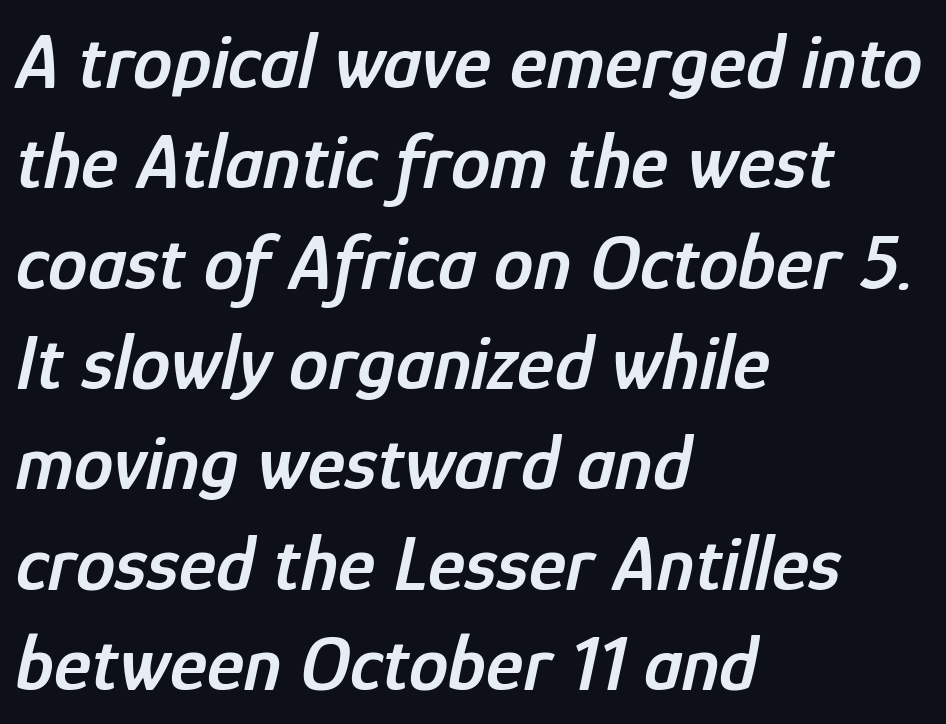
{"italic": "yes", "lean": "right", "slant_degrees": 12, "bold": "semi", "weight": "semibold", "width": "condensed", "stroke_contrast": "low", "x_height": "medium", "monospaced": "no", "underline": "no", "align": "left", "line_spacing": "normal", "line_spacing_ratio": 1.27, "letter_spacing": "normal", "letter_spacing_em": 0.0, "glyph_px": 79}
